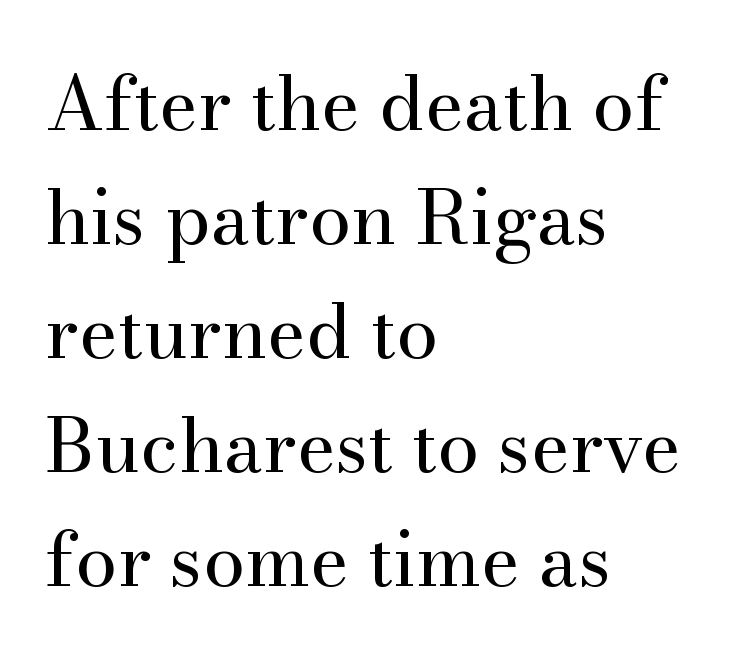
The type sits square on the baseline with zero lean. Think standard paragraph weight, or any step lighter than that. This sample has the flowing, uneven cadence of proportional lettering. A typesetter would call this zero additional tracking.
